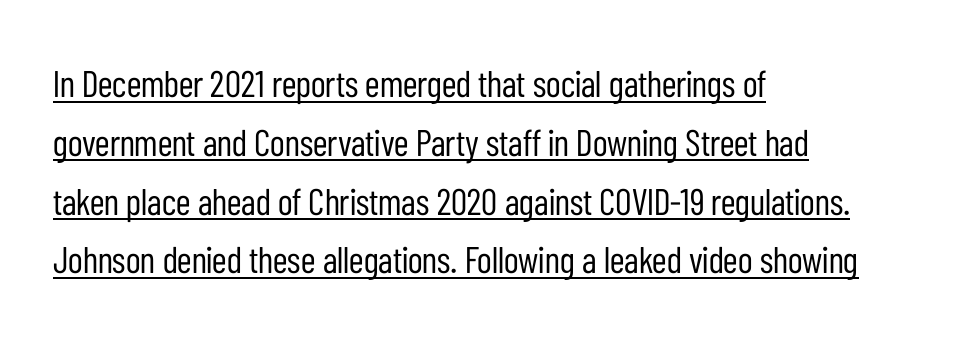
A classic flush-left, rag-right setting is used for this passage. A normal amount of white space separates one row of letters from the next. Glyph-to-glyph distance matches everyday printed text. The sample's only ornament is a line tracing under the words. The type sits square on the baseline with zero lean. The passage shown is typeset with a sans-serif family.
